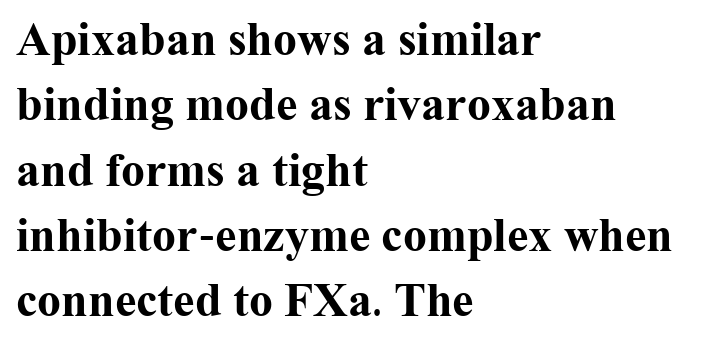
{"serif": "yes", "italic": "no", "bold": "yes", "weight": "bold", "width": "normal", "stroke_contrast": "medium", "x_height": "medium", "monospaced": "no", "underline": "no", "align": "left", "line_spacing": "normal", "line_spacing_ratio": 1.36, "letter_spacing": "normal", "letter_spacing_em": 0.0, "glyph_px": 48}
